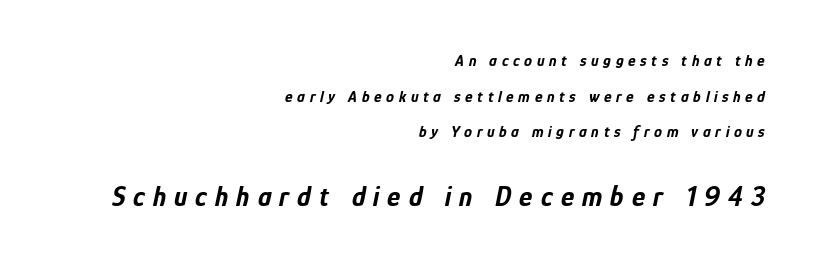
The passage shown is typed in a proportional face where columns would drift. Look at the tracking — it's clearly loosened, letters drifting apart. Students, observe: this is what heavily led, spacious text looks like. The text carries the slant typical of an italic or oblique font. Pretty heavy lettering here — definitely bold. These lines stack with their right ends in a neat column.
